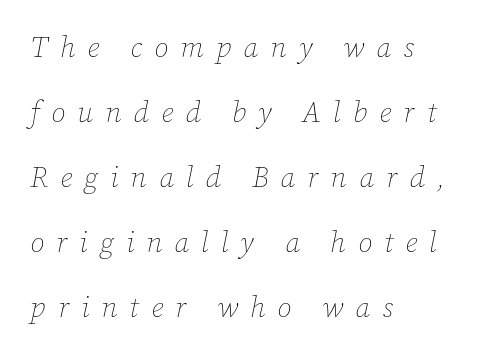
{"italic": "yes", "lean": "right", "slant_degrees": 12, "bold": "no", "weight": "thin", "width": "normal", "stroke_contrast": "low", "x_height": "medium", "monospaced": "no", "underline": "no", "align": "left", "line_spacing": "loose", "line_spacing_ratio": 2.24, "letter_spacing": "wide", "letter_spacing_em": 0.42, "glyph_px": 29}
